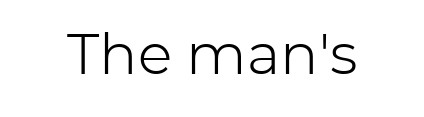
Q: Is the text bold? A: No.
Q: Is the text italic (slanted)? A: No, it is upright.
Q: Is the typeface a serif or a sans-serif typeface? A: Sans-serif.
Q: Is the text underlined? A: No.
Q: Is the spacing between letters normal or unusually wide? A: Normal.
Q: Width (condensed, normal, or wide)? A: Normal.
Q: Stroke contrast? A: Low.
Q: x-height? A: Medium.
Q: Monospaced? A: No.
